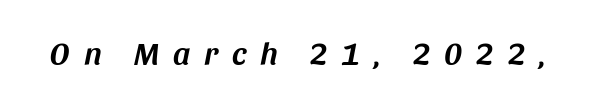
{"italic": "yes", "lean": "right", "slant_degrees": 11, "width": "normal", "stroke_contrast": "medium", "x_height": "large", "monospaced": "no", "underline": "no", "letter_spacing": "wide", "letter_spacing_em": 0.43, "glyph_px": 32}
